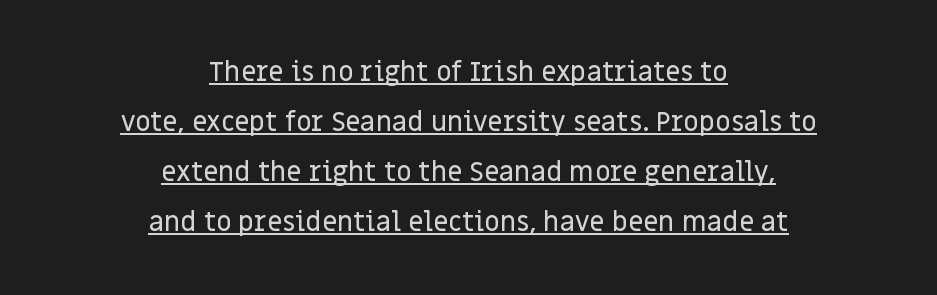
{"italic": "no", "underline": "yes", "align": "center", "line_spacing_ratio": 1.85, "letter_spacing": "normal", "letter_spacing_em": 0.0, "glyph_px": 27}
